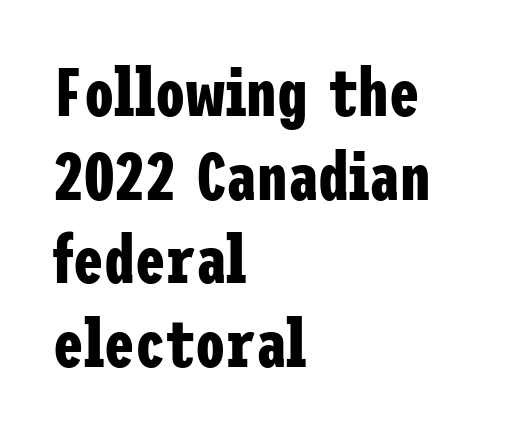
Q: Is the text bold? A: Yes.
Q: Is the text italic (slanted)? A: No, it is upright.
Q: Is the typeface a serif or a sans-serif typeface? A: Sans-serif.
Q: Is the text underlined? A: No.
Q: How is the paragraph aligned? A: Left-aligned.
Q: Is the spacing between letters normal or unusually wide? A: Normal.
Q: Width (condensed, normal, or wide)? A: Condensed.
Q: Stroke contrast? A: Low.
Q: x-height? A: Medium.
